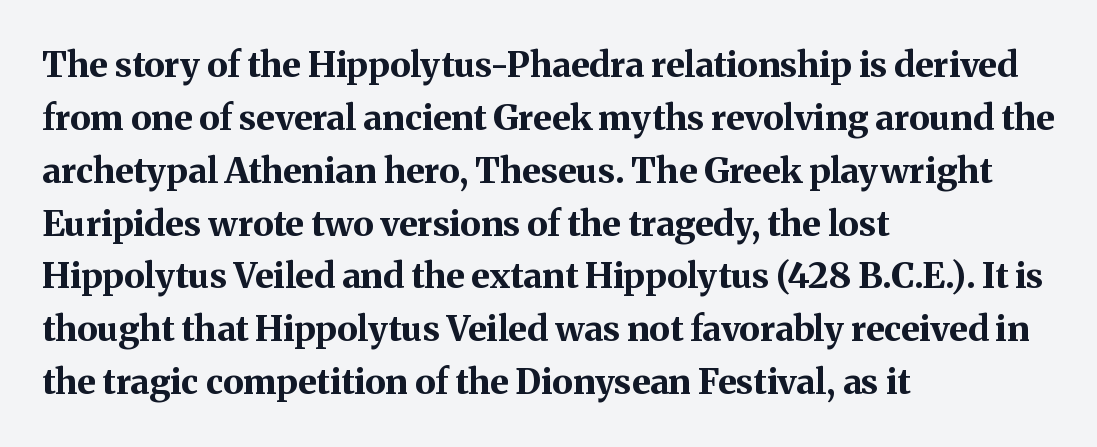
Q: Is the text bold? A: Yes.
Q: Is the text italic (slanted)? A: No, it is upright.
Q: Is the typeface a serif or a sans-serif typeface? A: Serif.
Q: Is the text underlined? A: No.
Q: How is the paragraph aligned? A: Left-aligned.
Q: Is the spacing between letters normal or unusually wide? A: Normal.
Q: Is the spacing between lines tight, normal or loose? A: Normal.
Q: Width (condensed, normal, or wide)? A: Normal.
Q: Stroke contrast? A: Medium.
Q: x-height? A: Medium.
Q: Monospaced? A: No.
